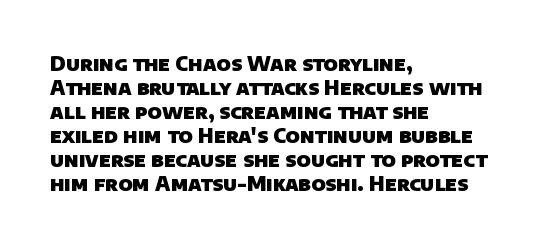
{"bold": "yes", "underline": "no", "align": "left", "line_spacing_ratio": 1.2, "letter_spacing": "normal", "letter_spacing_em": 0.0, "glyph_px": 20}
